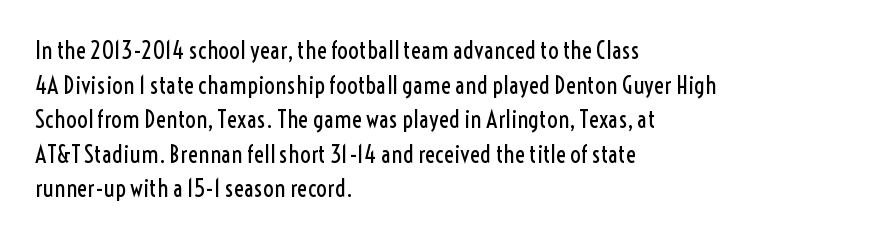
The image shows 24 px text type, upright; set left-aligned, normal line spacing (1.44x), normal letter spacing, not underlined.
